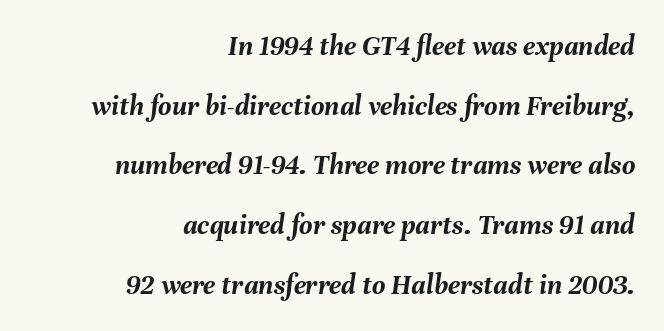
The image shows 29 px semibold type, italic (leaning right); set right-aligned, loose line spacing (2.06x), normal letter spacing, not underlined; medium stroke contrast and a medium x-height.
